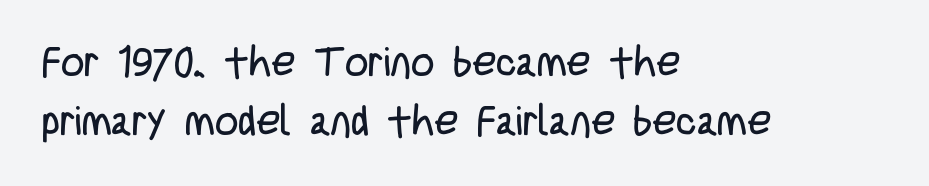
The image shows 41 px regular-weight, condensed sans-serif type, upright; set left-aligned, normal line spacing (1.44x), normal letter spacing, not underlined; low stroke contrast and a large x-height.
